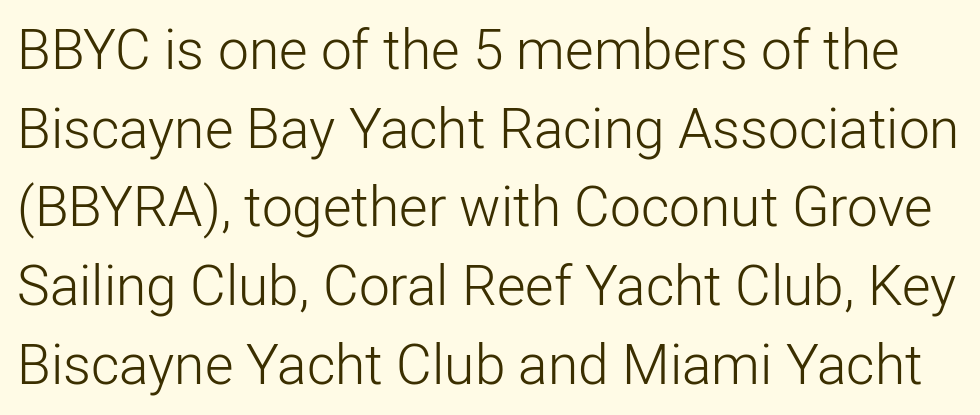
Stem width sits at or under what a default text font uses. If you drew a line through each stem, it would be perfectly vertical. Looks like regular typesetting: each glyph gets only the width it needs. Words float on clear page, feet unadorned. The font family rendered here belongs to the sans-serif group.
